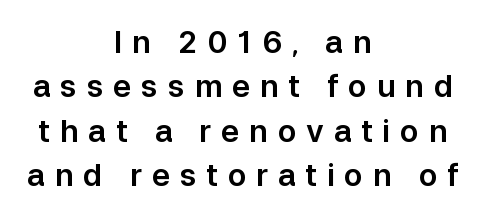
Q: Is the text italic (slanted)? A: No, it is upright.
Q: Is the typeface a serif or a sans-serif typeface? A: Sans-serif.
Q: Is the text underlined? A: No.
Q: How is the paragraph aligned? A: Centered.
Q: Is the spacing between letters normal or unusually wide? A: Unusually wide.
Q: Is the spacing between lines tight, normal or loose? A: Normal.
Q: Width (condensed, normal, or wide)? A: Normal.
Q: Stroke contrast? A: Low.
Q: x-height? A: Medium.
Q: Monospaced? A: No.
